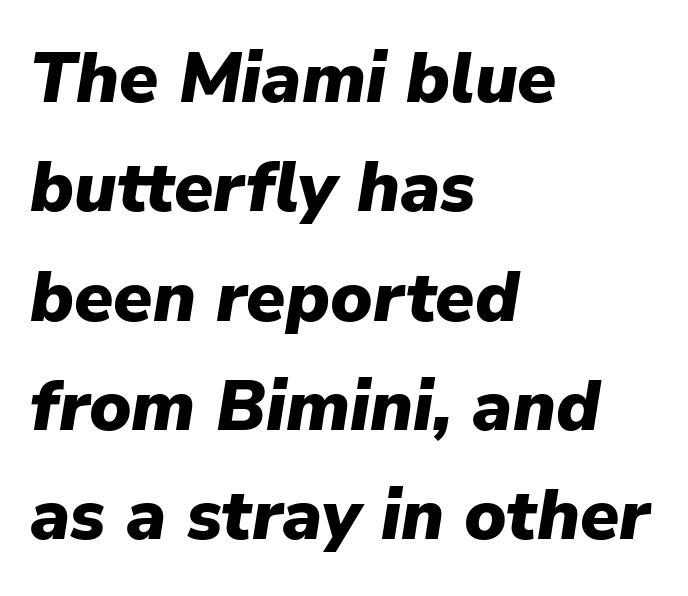
The image shows 71 px heavy type, italic (leaning right); set left-aligned, normal line spacing (1.54x), normal letter spacing, not underlined; low stroke contrast and a medium x-height.
